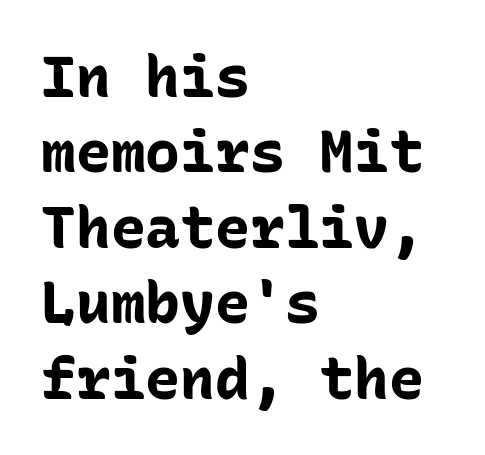
I'd call this a sans setting — the letters go barefoot. Is the letter spacing exaggerated? No — it looks like the ordinary default. What weight is shown? A full bold with thick strokes. Vertical spacing — default. A classic flush-left, rag-right setting is used for this passage. The words here are not underlined.
